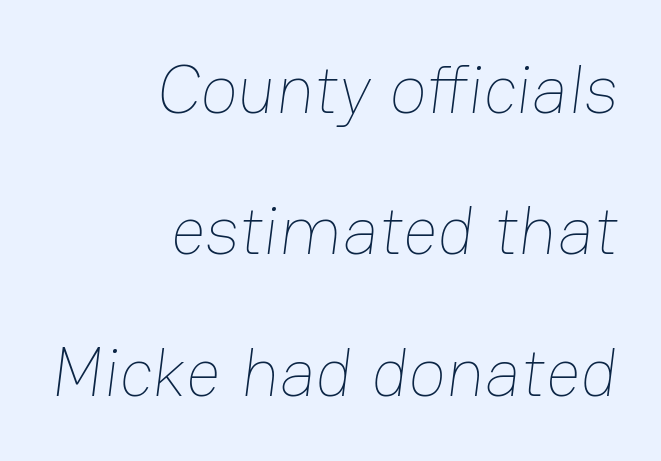
{"bold": "no", "weight": "thin", "width": "normal", "stroke_contrast": "low", "x_height": "medium", "monospaced": "no", "underline": "no", "align": "right", "line_spacing": "loose", "line_spacing_ratio": 2.05, "letter_spacing": "normal", "letter_spacing_em": 0.0, "glyph_px": 69}
